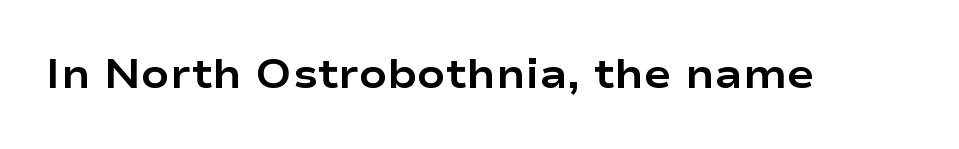
{"serif": "no", "italic": "no", "bold": "yes", "weight": "bold", "width": "wide", "stroke_contrast": "low", "x_height": "medium", "monospaced": "no", "underline": "no", "letter_spacing": "normal", "letter_spacing_em": 0.0, "glyph_px": 41}
